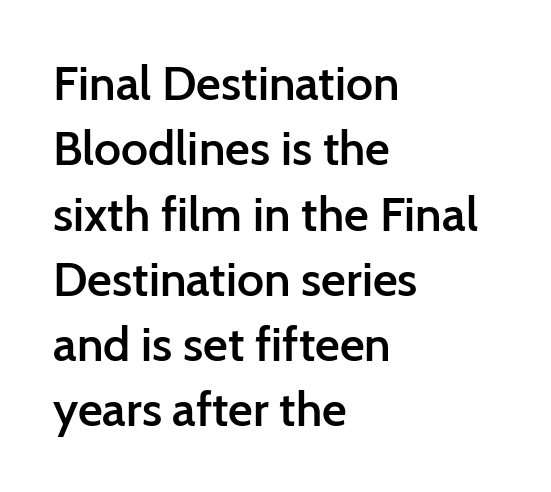
Q: Is the text bold? A: Semi-bold.
Q: Is the text italic (slanted)? A: No, it is upright.
Q: Is the typeface a serif or a sans-serif typeface? A: Sans-serif.
Q: Is the text underlined? A: No.
Q: How is the paragraph aligned? A: Left-aligned.
Q: Is the spacing between letters normal or unusually wide? A: Normal.
Q: Is the spacing between lines tight, normal or loose? A: Normal.
Q: Width (condensed, normal, or wide)? A: Normal.
Q: Stroke contrast? A: Low.
Q: x-height? A: Medium.
Q: Monospaced? A: No.
